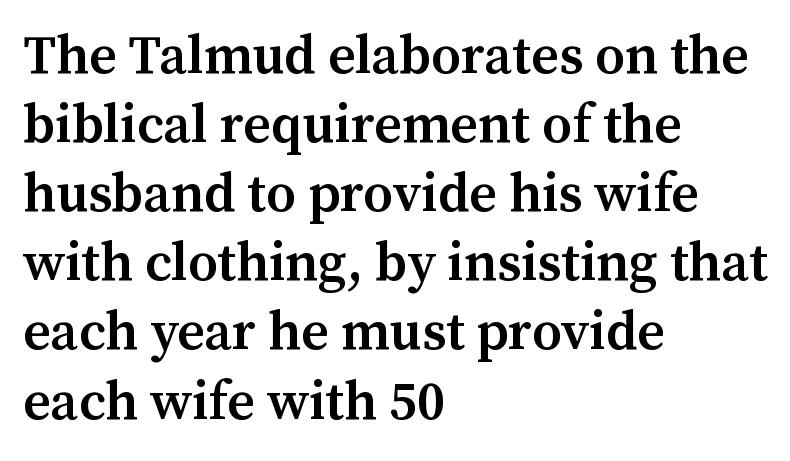
Spacing verdict: proportional, widths tailored to each character. The passage shown stacks its lines at a standard gap. Each letter's strokes conclude with small projecting serifs. You could call the tracking neutral — neither tight nor loose. The glyphs are unaccompanied by any horizontal stroke below them.
